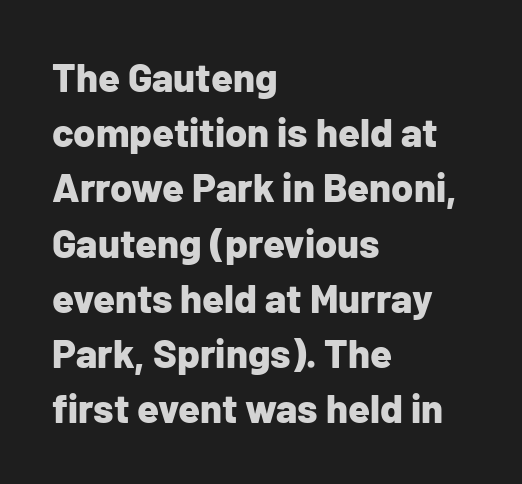
The image shows 40 px bold sans-serif type, upright; set left-aligned, normal line spacing (1.38x), normal letter spacing, not underlined; low stroke contrast and a medium x-height.
